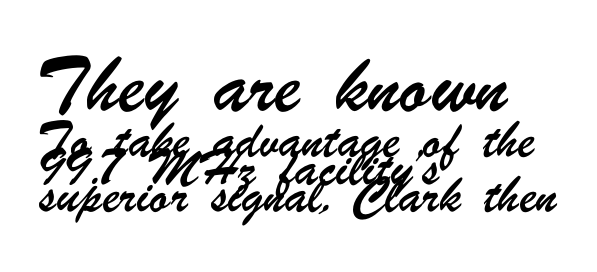
The image shows 35 px condensed sans-serif type; set left-aligned, line spacing 1.2x, normal letter spacing, not underlined; the first (top) block is 1.52x larger; low stroke contrast and a small x-height.
